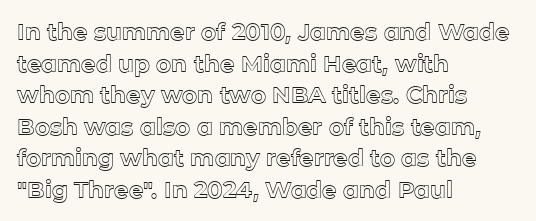
Q: Is the text italic (slanted)? A: No, it is upright.
Q: Is the text underlined? A: No.
Q: How is the paragraph aligned? A: Left-aligned.
Q: Is the spacing between letters normal or unusually wide? A: Normal.
Q: Is the spacing between lines tight, normal or loose? A: Normal.
